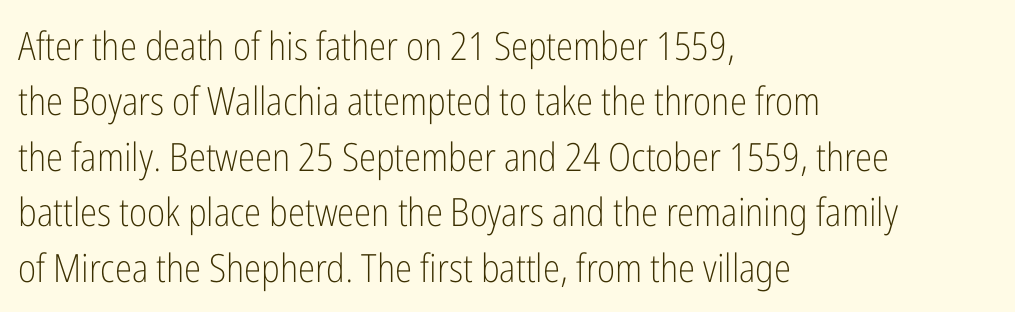
What kind of face is this? One without serifs — a sans. These lines are rendered in a variable-pitch font. Characters remain perfectly vertical along every line. Leading matches the norm, producing a regular column. The rendering anchors every line to the left-hand side. The space directly below the letters is spotless.
